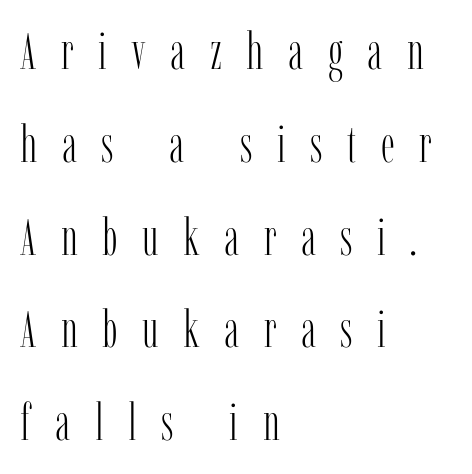
{"serif": "yes", "italic": "no", "bold": "no", "weight": "light", "width": "condensed", "stroke_contrast": "low", "x_height": "medium", "monospaced": "no", "underline": "no", "align": "left", "line_spacing_ratio": 1.82, "letter_spacing": "wide", "letter_spacing_em": 0.48, "glyph_px": 51}
